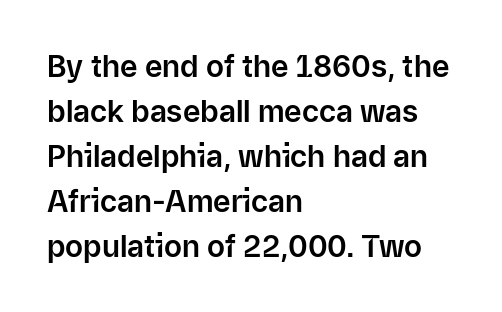
{"serif": "no", "italic": "no", "width": "normal", "stroke_contrast": "low", "x_height": "medium", "monospaced": "no", "underline": "no", "align": "left", "line_spacing": "normal", "line_spacing_ratio": 1.5, "letter_spacing": "normal", "letter_spacing_em": 0.0, "glyph_px": 30}
